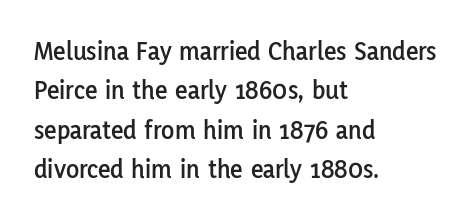
Rule under the text: the space is simply empty. The passage is arranged the way most books set body copy — flush left. This is the regular roman posture of the typeface. Default kerning and tracking; the words read as compact shapes.
